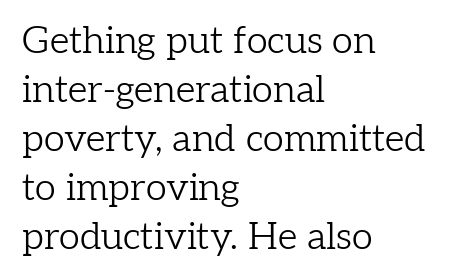
{"serif": "yes", "italic": "no", "bold": "no", "weight": "light", "width": "normal", "stroke_contrast": "low", "x_height": "medium", "monospaced": "no", "underline": "no", "align": "left", "line_spacing": "normal", "line_spacing_ratio": 1.29, "letter_spacing": "normal", "letter_spacing_em": 0.0, "glyph_px": 38}
